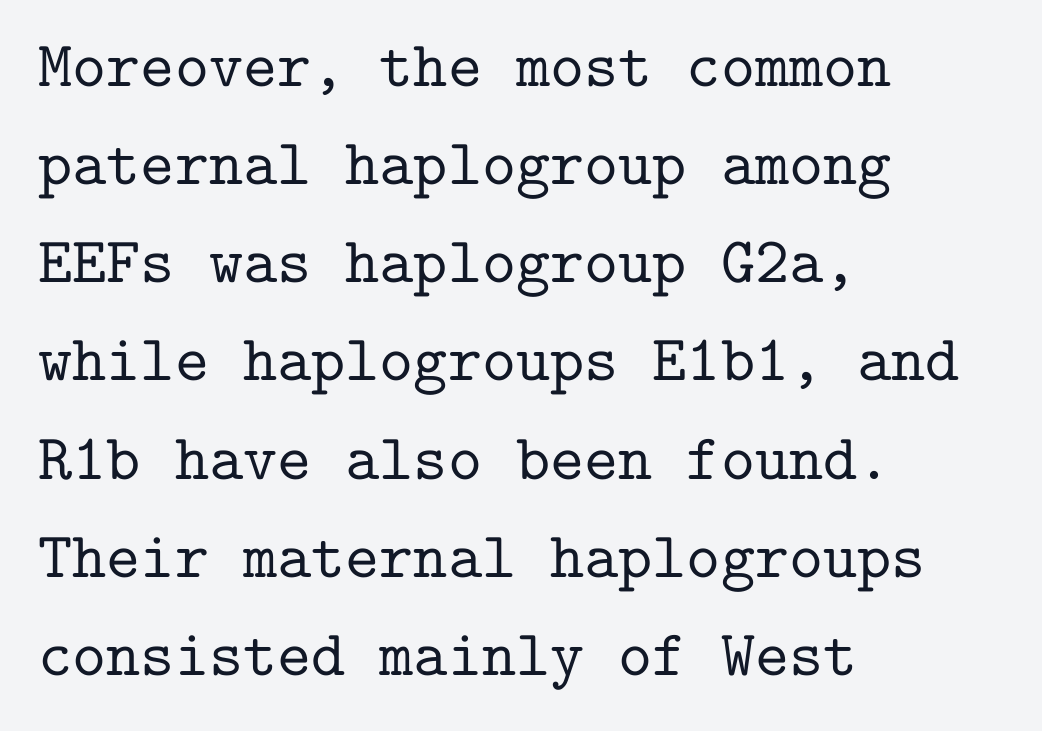
The image shows 65 px serif type, upright, monospaced; set left-aligned, normal line spacing (1.51x), normal letter spacing, not underlined; low stroke contrast and a medium x-height.
